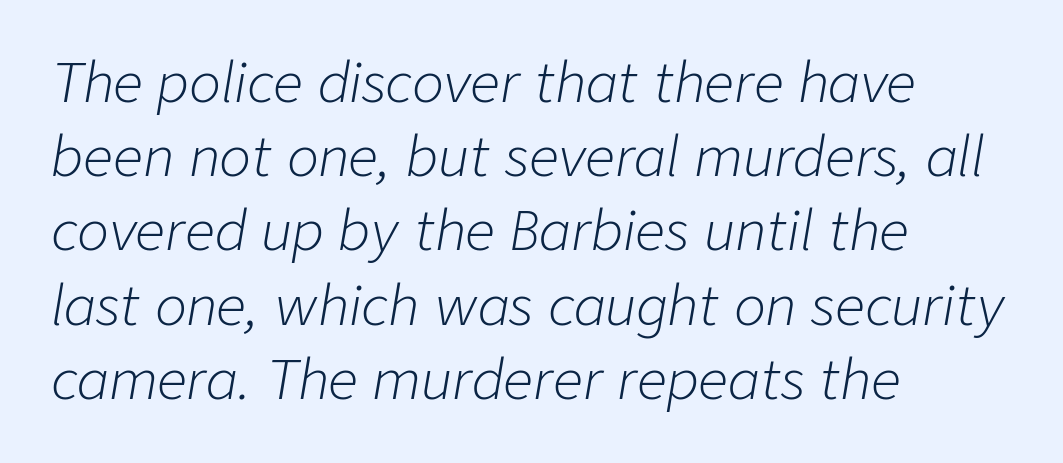
Q: Is the text bold? A: No.
Q: Is the text italic (slanted)? A: Yes, it leans right by about 9 degrees.
Q: Is the text underlined? A: No.
Q: How is the paragraph aligned? A: Left-aligned.
Q: Is the spacing between letters normal or unusually wide? A: Normal.
Q: Is the spacing between lines tight, normal or loose? A: Normal.
Q: Width (condensed, normal, or wide)? A: Normal.
Q: Stroke contrast? A: Low.
Q: x-height? A: Medium.
Q: Monospaced? A: No.
